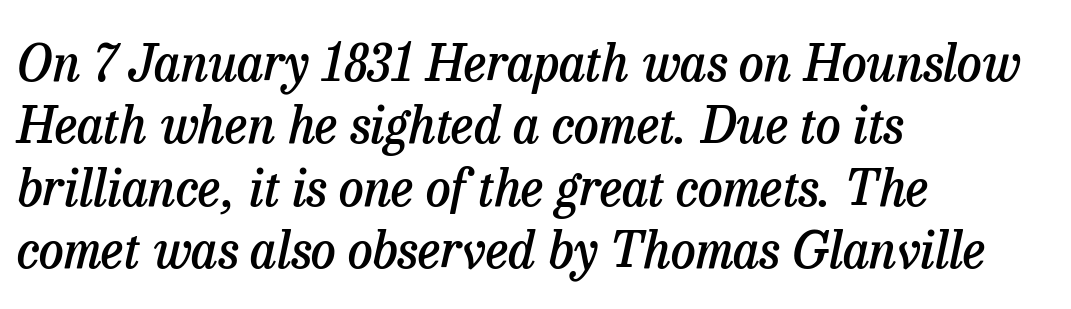
Q: Is the text bold? A: Semi-bold.
Q: Is the text italic (slanted)? A: Yes, it leans right by about 13 degrees.
Q: Is the typeface a serif or a sans-serif typeface? A: Serif.
Q: Is the text underlined? A: No.
Q: How is the paragraph aligned? A: Left-aligned.
Q: Is the spacing between letters normal or unusually wide? A: Normal.
Q: Is the spacing between lines tight, normal or loose? A: Normal.
Q: Width (condensed, normal, or wide)? A: Normal.
Q: Stroke contrast? A: Low.
Q: x-height? A: Medium.
Q: Monospaced? A: No.
